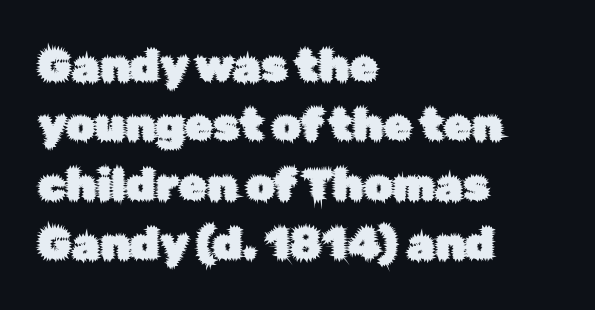
{"serif": "no", "italic": "no", "width": "normal", "stroke_contrast": "low", "x_height": "medium", "monospaced": "no", "underline": "no", "align": "left", "line_spacing": "normal", "line_spacing_ratio": 1.32, "letter_spacing": "normal", "letter_spacing_em": 0.0, "glyph_px": 45}
